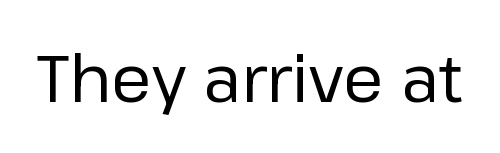
The image shows 65 px regular-weight sans-serif type, upright; set normal letter spacing, not underlined; low stroke contrast and a medium x-height.
